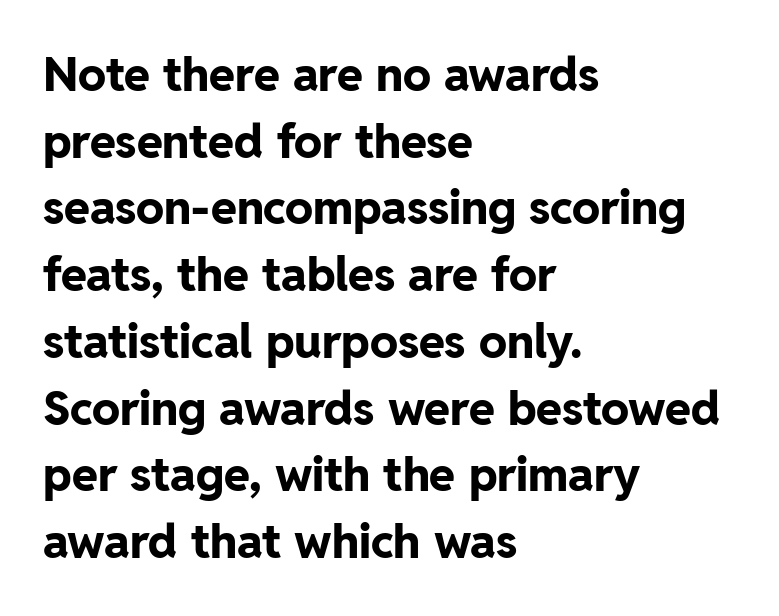
Q: Is the text bold? A: Yes.
Q: Is the text italic (slanted)? A: No, it is upright.
Q: Is the typeface a serif or a sans-serif typeface? A: Sans-serif.
Q: Is the text underlined? A: No.
Q: How is the paragraph aligned? A: Left-aligned.
Q: Is the spacing between letters normal or unusually wide? A: Normal.
Q: Is the spacing between lines tight, normal or loose? A: Normal.
Q: Width (condensed, normal, or wide)? A: Normal.
Q: Stroke contrast? A: Low.
Q: x-height? A: Medium.
Q: Monospaced? A: No.
